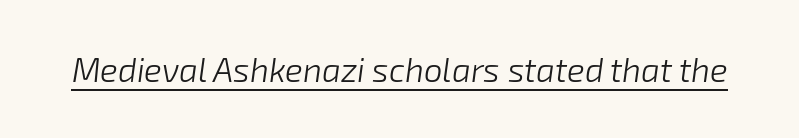
The image shows 33 px light type, italic (leaning right); set normal letter spacing, underlined; low stroke contrast and a medium x-height.
